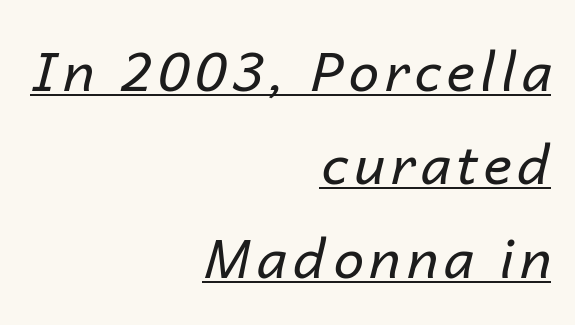
{"italic": "yes", "lean": "right", "slant_degrees": 14, "bold": "no", "weight": "regular", "width": "normal", "stroke_contrast": "low", "x_height": "medium", "monospaced": "no", "underline": "yes", "align": "right", "line_spacing_ratio": 1.73, "glyph_px": 54}
